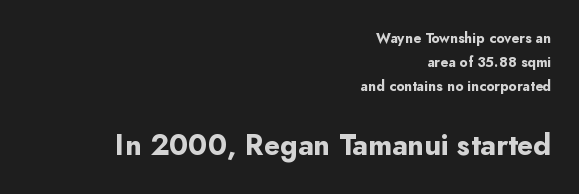
The letters advance in unequal steps, a hallmark of proportional type. The designer gave the closing block more size than the opening block. This is the regular roman posture of the typeface. Tracking value appears to be zero — textbook default spacing. The text was rendered using a sans face with plain stroke endings.
